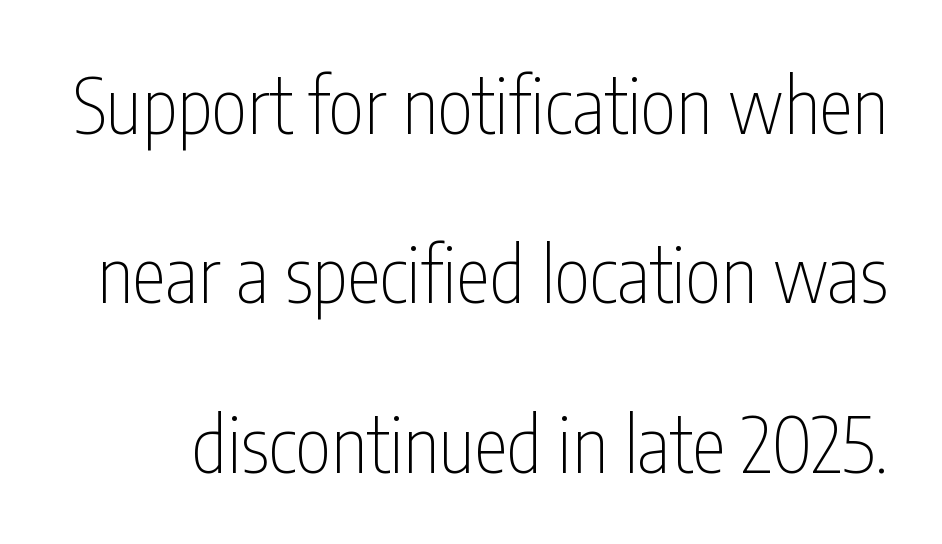
Q: Is the text bold? A: No.
Q: Is the text italic (slanted)? A: No, it is upright.
Q: Is the typeface a serif or a sans-serif typeface? A: Sans-serif.
Q: Is the text underlined? A: No.
Q: Is the spacing between letters normal or unusually wide? A: Normal.
Q: Is the spacing between lines tight, normal or loose? A: Loose.
Q: Width (condensed, normal, or wide)? A: Condensed.
Q: Stroke contrast? A: Low.
Q: x-height? A: Medium.
Q: Monospaced? A: No.
